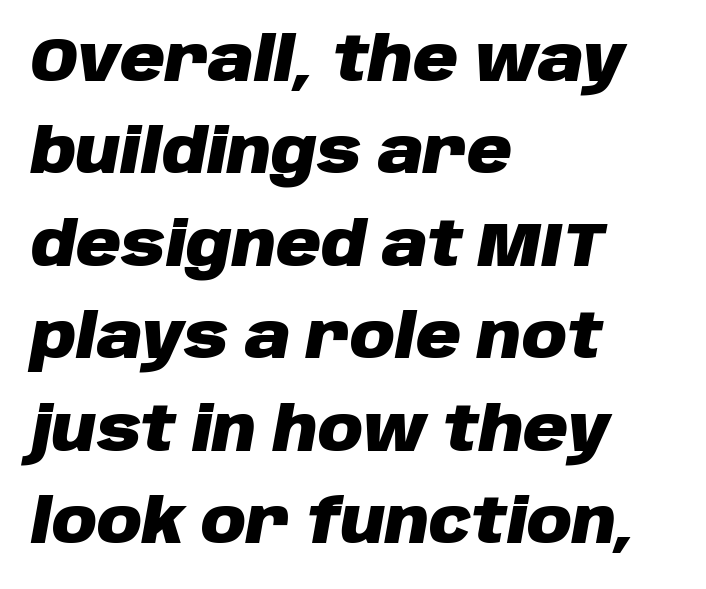
{"italic": "yes", "lean": "right", "slant_degrees": 10, "bold": "yes", "weight": "heavy", "width": "normal", "stroke_contrast": "low", "x_height": "large", "monospaced": "no", "underline": "no", "align": "left", "line_spacing": "normal", "line_spacing_ratio": 1.49, "letter_spacing": "normal", "letter_spacing_em": 0.0, "glyph_px": 62}
